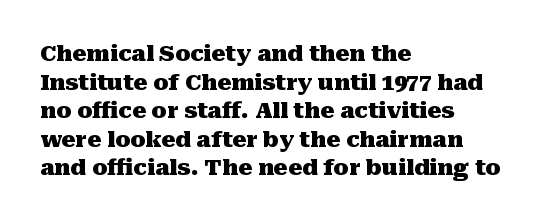
Teacher's note: observe the even left margin — that is flush-left alignment. You can tell it's not italic because the verticals are truly vertical. Words float on clear page, feet unadorned. The letterforms sit shoulder to shoulder at normal distance.
